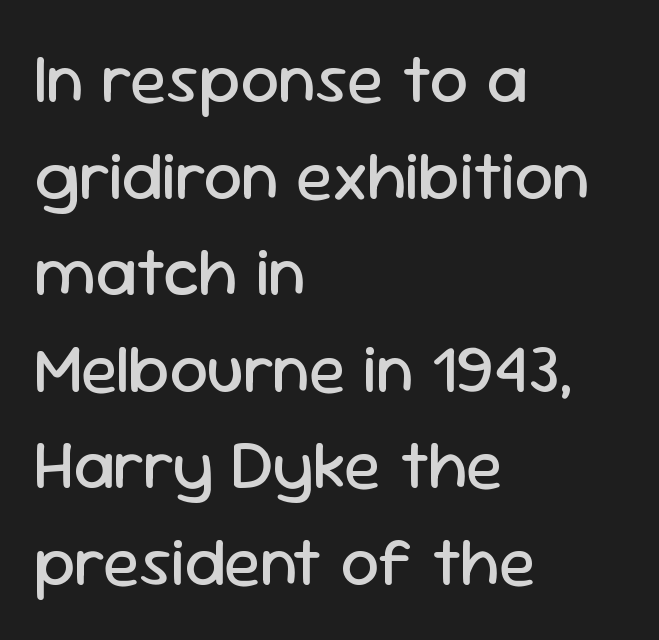
The rendering uses a moderate line-height, typical for paragraphs. The glyphs are unaccompanied by any horizontal stroke below them. You can tell from the bare stems that sans-serif type was used. The rendering keeps characters at their native spacing. The characters are drawn with everyday or finer stroke widths. The setting favours the left margin, as ordinary paragraphs usually do.
